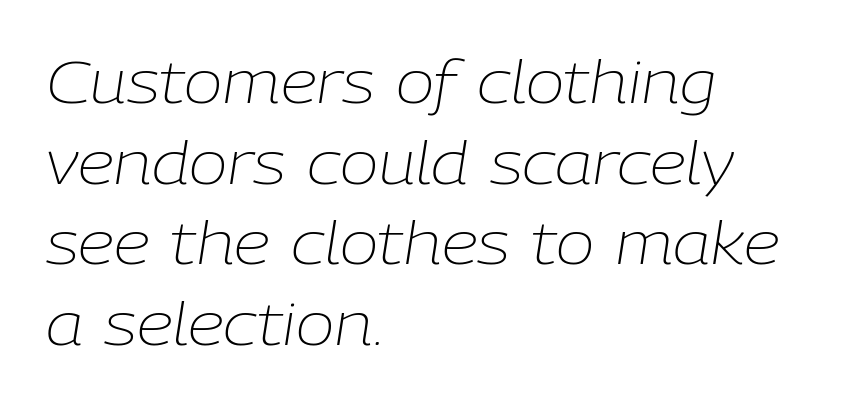
The image shows 58 px light type, italic (leaning right); set left-aligned, normal line spacing (1.39x), normal letter spacing, not underlined; low stroke contrast and a medium x-height.
